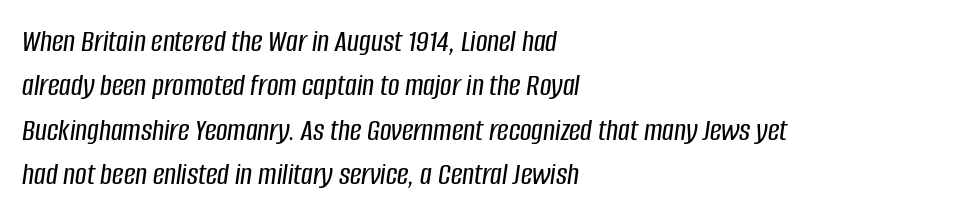
The image shows 32 px condensed type, italic (leaning right); set left-aligned, normal line spacing (1.39x), normal letter spacing, not underlined; low stroke contrast and a large x-height.
